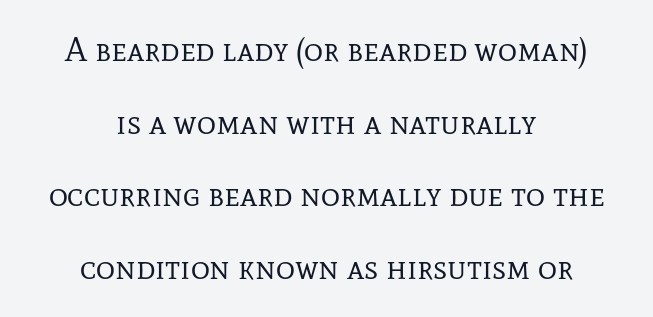
A great deal of white space separates one row of letters from the next. Bold? No — there's no thickening of the strokes. Spacing verdict: proportional, widths tailored to each character. The rendering shows small feet on the letterforms — a serif design. Does extra space separate the letters? No, they use regular spacing.
